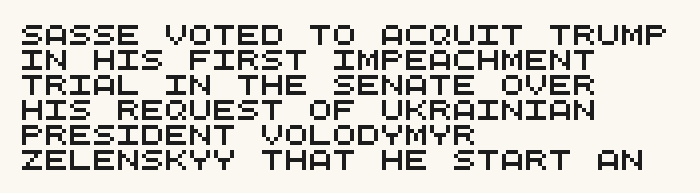
{"underline": "no", "align": "left", "line_spacing": "normal", "line_spacing_ratio": 1.25, "letter_spacing": "normal", "letter_spacing_em": 0.0, "glyph_px": 20}
